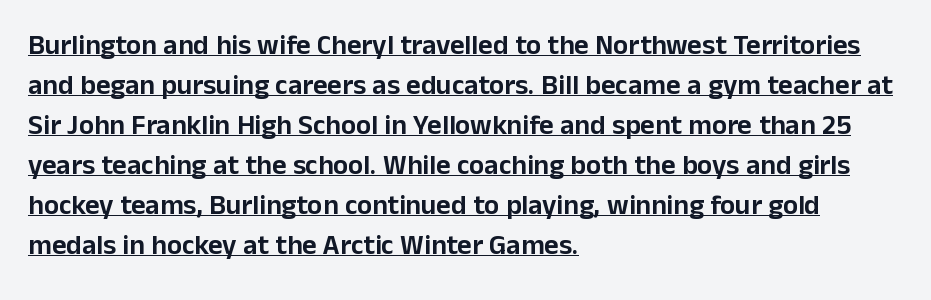
{"serif": "no", "italic": "no", "width": "normal", "stroke_contrast": "low", "x_height": "medium", "monospaced": "no", "underline": "yes", "align": "left", "line_spacing": "normal", "line_spacing_ratio": 1.43, "letter_spacing": "normal", "letter_spacing_em": 0.0, "glyph_px": 28}
